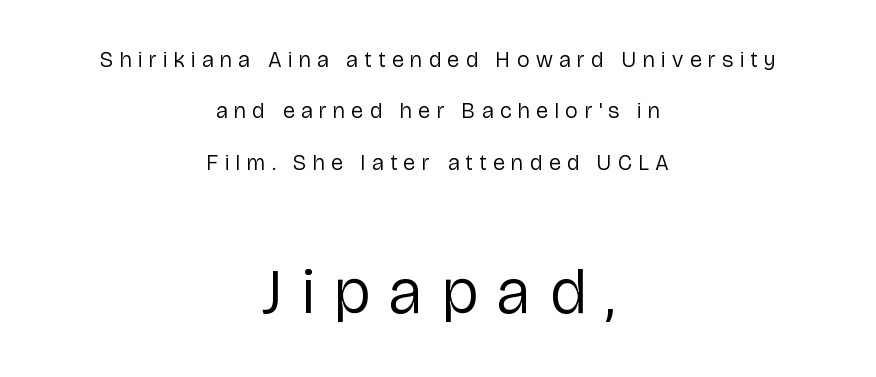
The image shows 65 px regular-weight sans-serif type, upright; set centered, loose line spacing (2.33x), unusually wide letter spacing (+0.3 em), not underlined; the second (bottom) block is 2.95x larger; low stroke contrast and a medium x-height.
